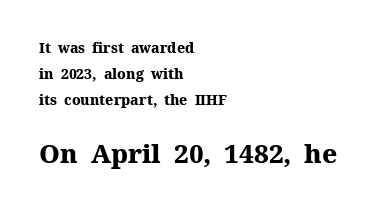
The typesetting leans heavy: a genuine bold. Posture: vertical. Default kerning and tracking; the words read as compact shapes. The block sitting lower on the canvas is the one with enlarged characters. Casual observation: everything's shoved over to the left.
